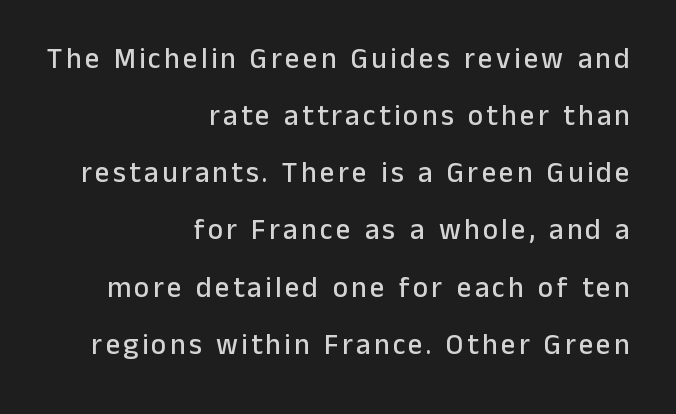
The image shows 29 px sans-serif type, upright; set right-aligned, loose line spacing (1.97x), not underlined; low stroke contrast and a medium x-height.
